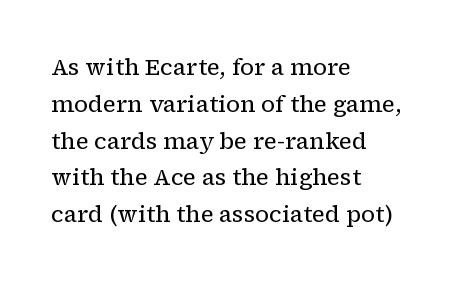
Q: Is the text bold? A: No.
Q: Is the text italic (slanted)? A: No, it is upright.
Q: Is the text underlined? A: No.
Q: How is the paragraph aligned? A: Left-aligned.
Q: Is the spacing between letters normal or unusually wide? A: Normal.
Q: Is the spacing between lines tight, normal or loose? A: Normal.
